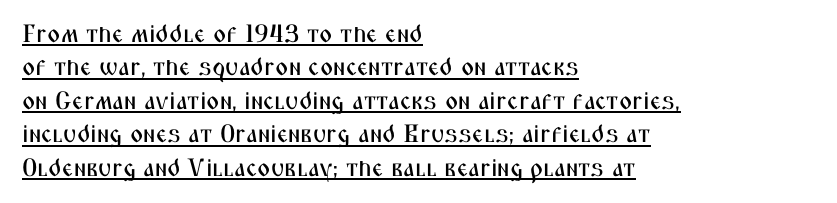
{"italic": "no", "underline": "yes", "align": "left", "line_spacing": "normal", "line_spacing_ratio": 1.34, "letter_spacing": "normal", "letter_spacing_em": 0.0, "glyph_px": 25}
